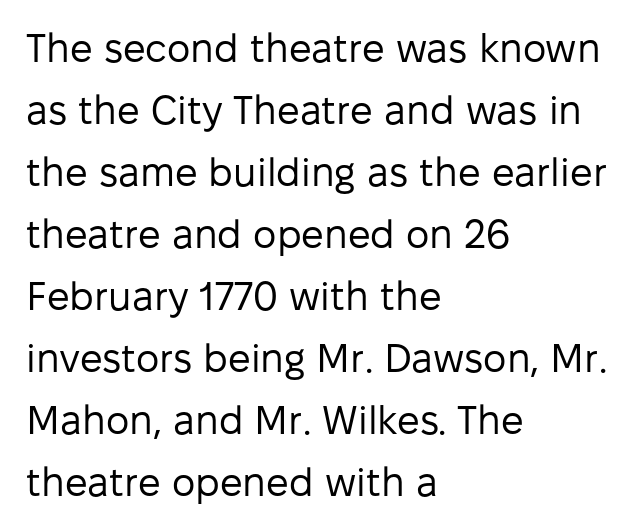
Q: Is the text bold? A: No.
Q: Is the text italic (slanted)? A: No, it is upright.
Q: Is the typeface a serif or a sans-serif typeface? A: Sans-serif.
Q: Is the text underlined? A: No.
Q: How is the paragraph aligned? A: Left-aligned.
Q: Is the spacing between letters normal or unusually wide? A: Normal.
Q: Is the spacing between lines tight, normal or loose? A: Normal.
Q: Width (condensed, normal, or wide)? A: Normal.
Q: Stroke contrast? A: Low.
Q: x-height? A: Medium.
Q: Monospaced? A: No.
